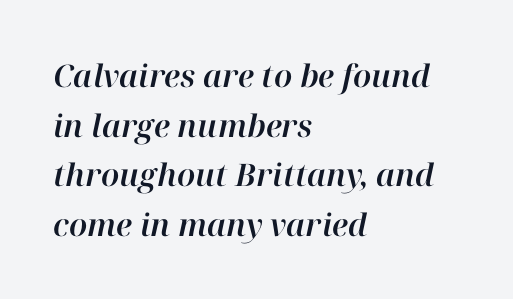
Q: Is the text italic (slanted)? A: Yes, it leans right by about 12 degrees.
Q: Is the text underlined? A: No.
Q: How is the paragraph aligned? A: Left-aligned.
Q: Is the spacing between letters normal or unusually wide? A: Normal.
Q: Is the spacing between lines tight, normal or loose? A: Normal.
Q: Width (condensed, normal, or wide)? A: Normal.
Q: Stroke contrast? A: High.
Q: x-height? A: Medium.
Q: Monospaced? A: No.
